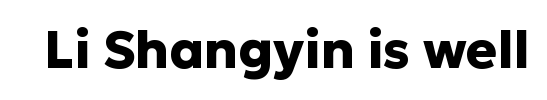
{"serif": "no", "italic": "no", "bold": "yes", "weight": "heavy", "width": "normal", "stroke_contrast": "low", "x_height": "medium", "monospaced": "no", "underline": "no", "letter_spacing": "normal", "letter_spacing_em": 0.0, "glyph_px": 52}
